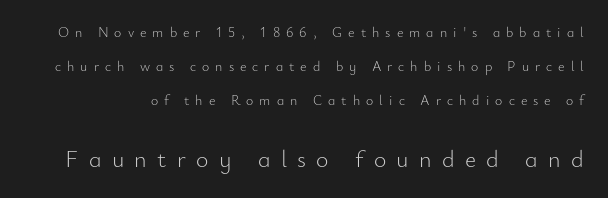
Q: Is the text bold? A: No.
Q: Is the text italic (slanted)? A: No, it is upright.
Q: Is the text underlined? A: No.
Q: Is the spacing between letters normal or unusually wide? A: Unusually wide.
Q: Is the spacing between lines tight, normal or loose? A: Loose.
Q: Which block of text is set in a larger size, the first (top) or the second (bottom)? A: The second (bottom) one.
